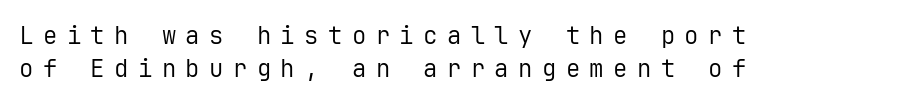
{"italic": "no", "bold": "no", "underline": "no", "align": "left", "line_spacing": "normal", "line_spacing_ratio": 1.36, "letter_spacing": "wide", "letter_spacing_em": 0.39, "glyph_px": 24}
